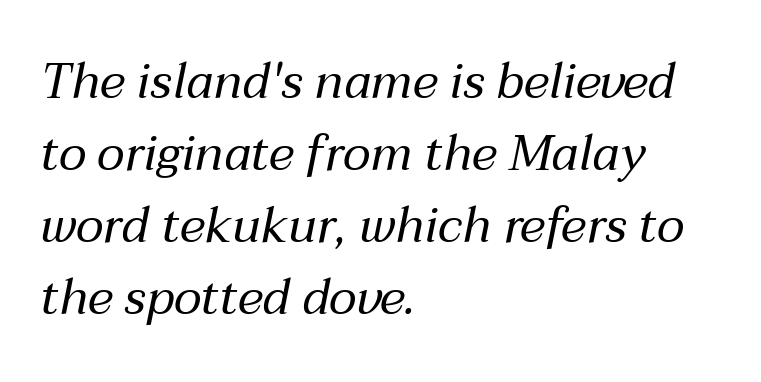
The image shows 49 px regular-weight type, italic (leaning right); set left-aligned, normal line spacing (1.47x), normal letter spacing, not underlined; medium stroke contrast and a medium x-height.
